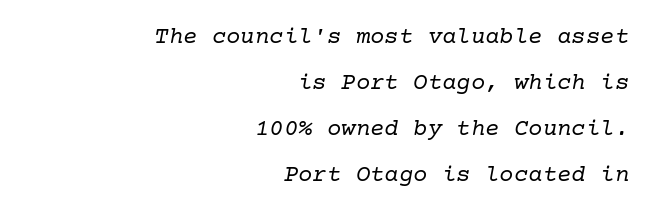
Q: Is the text bold? A: No.
Q: Is the text italic (slanted)? A: Yes, it leans right by about 10 degrees.
Q: Is the text underlined? A: No.
Q: How is the paragraph aligned? A: Right-aligned.
Q: Is the spacing between letters normal or unusually wide? A: Normal.
Q: Is the spacing between lines tight, normal or loose? A: Loose.
